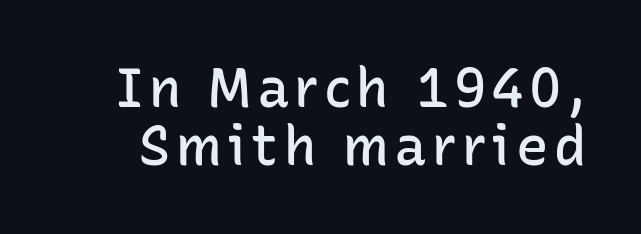
{"serif": "no", "italic": "no", "bold": "semi", "weight": "semibold", "width": "normal", "stroke_contrast": "low", "x_height": "medium", "monospaced": "no", "underline": "no", "line_spacing": "tight", "line_spacing_ratio": 1.07, "glyph_px": 54}
